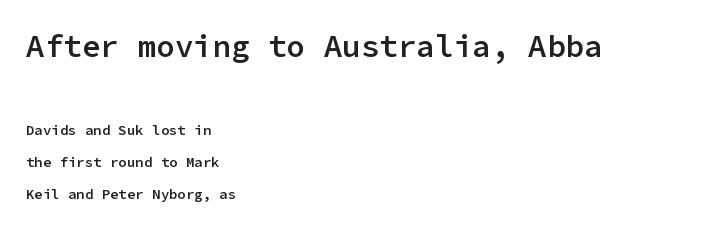
{"serif": "no", "italic": "no", "bold": "semi", "weight": "semibold", "width": "normal", "stroke_contrast": "low", "x_height": "medium", "monospaced": "yes", "underline": "no", "align": "left", "line_spacing": "loose", "line_spacing_ratio": 2.27, "letter_spacing": "normal", "letter_spacing_em": 0.0, "larger_block": "first", "size_ratio": 2.21, "glyph_px": 31}
